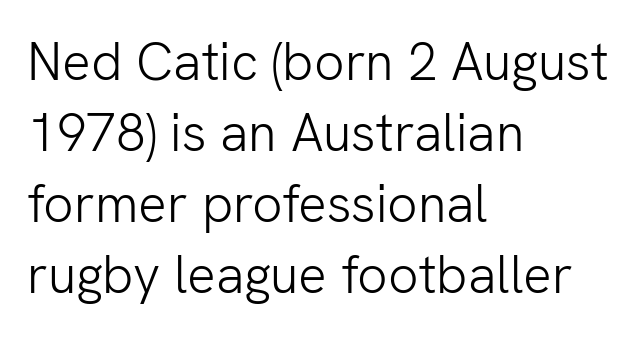
Q: Is the text bold? A: No.
Q: Is the text italic (slanted)? A: No, it is upright.
Q: Is the typeface a serif or a sans-serif typeface? A: Sans-serif.
Q: Is the text underlined? A: No.
Q: How is the paragraph aligned? A: Left-aligned.
Q: Is the spacing between letters normal or unusually wide? A: Normal.
Q: Is the spacing between lines tight, normal or loose? A: Normal.
Q: Width (condensed, normal, or wide)? A: Normal.
Q: Stroke contrast? A: Low.
Q: x-height? A: Medium.
Q: Monospaced? A: No.
